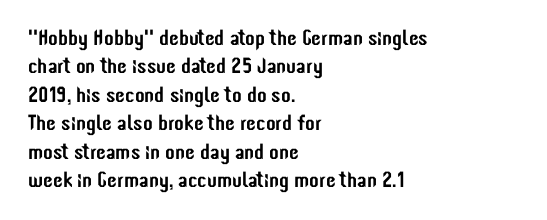
The image shows 22 px text type, upright; set left-aligned, normal line spacing (1.29x), normal letter spacing, not underlined.
